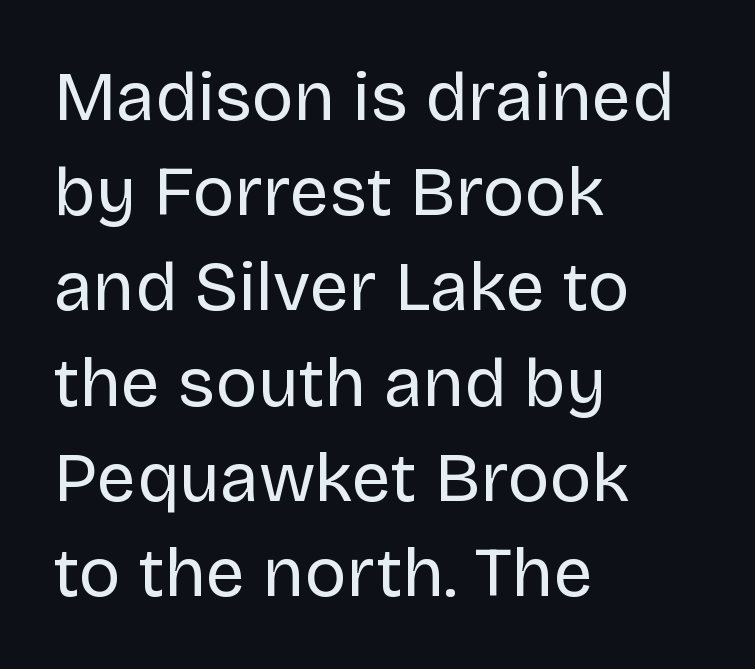
{"serif": "no", "italic": "no", "bold": "no", "weight": "regular", "width": "normal", "stroke_contrast": "low", "x_height": "large", "monospaced": "no", "underline": "no", "align": "left", "line_spacing": "normal", "line_spacing_ratio": 1.36, "letter_spacing": "normal", "letter_spacing_em": 0.0, "glyph_px": 70}
